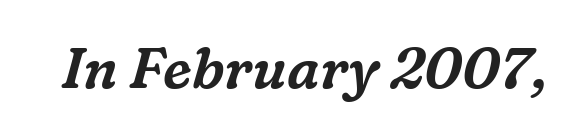
{"serif": "yes", "italic": "yes", "lean": "right", "slant_degrees": 16, "width": "normal", "stroke_contrast": "medium", "x_height": "medium", "monospaced": "no", "underline": "no", "letter_spacing": "normal", "letter_spacing_em": 0.0, "glyph_px": 56}
